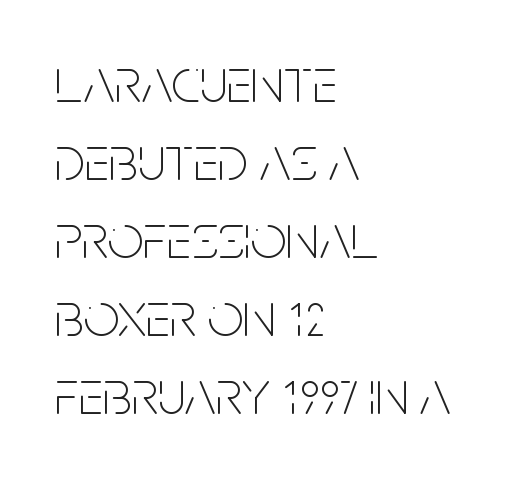
The image shows 63 px thin, condensed sans-serif type, upright; set left-aligned, line spacing 1.24x, normal letter spacing, not underlined; low stroke contrast and a large x-height.
